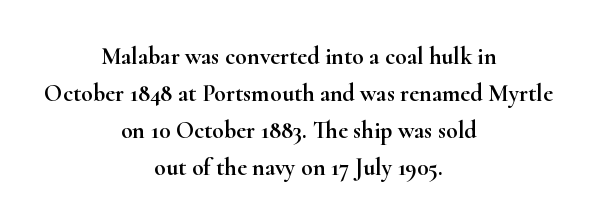
{"italic": "no", "underline": "no", "align": "center", "line_spacing": "normal", "line_spacing_ratio": 1.54, "letter_spacing": "normal", "letter_spacing_em": 0.0, "glyph_px": 24}
